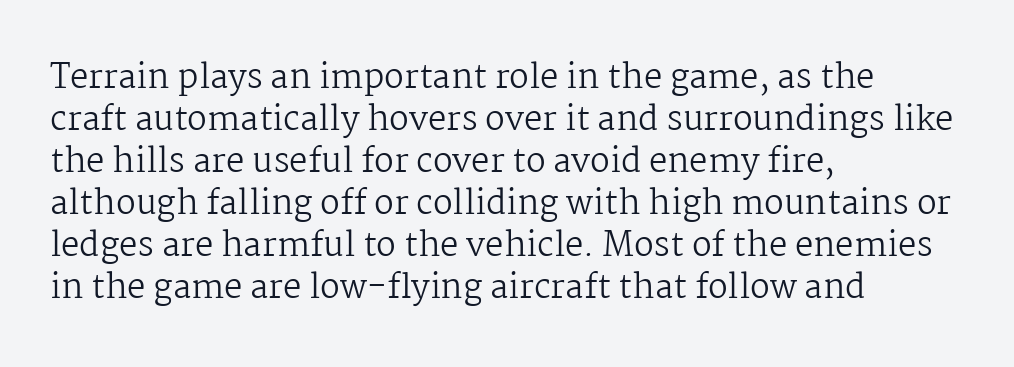
This is the regular roman posture of the typeface. A clean baseline with only descenders dipping below it. Letterform terminals end in serifs throughout the passage. This sample has the flowing, uneven cadence of proportional lettering. Rows of type keep a routine distance in the vertical direction.
